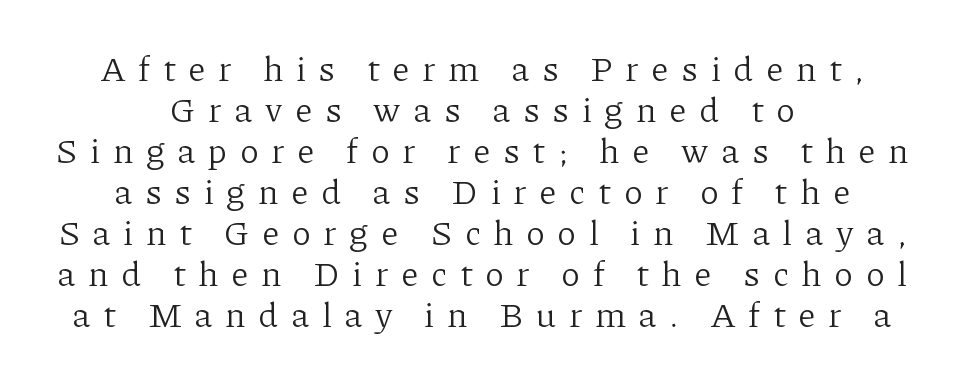
The gap between lines stays unmarked. Serif or sans? Serif — the stroke terminals have little feet. Characters remain perfectly vertical along every line. Ink coverage per letter is moderate at most.
